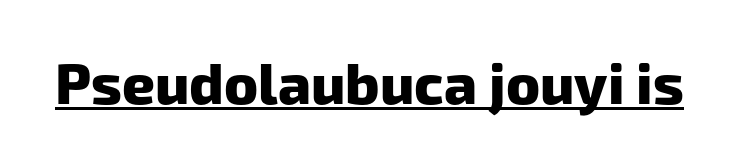
{"serif": "no", "bold": "yes", "weight": "heavy", "width": "normal", "stroke_contrast": "low", "x_height": "medium", "monospaced": "no", "underline": "yes", "letter_spacing": "normal", "letter_spacing_em": 0.0, "glyph_px": 57}
